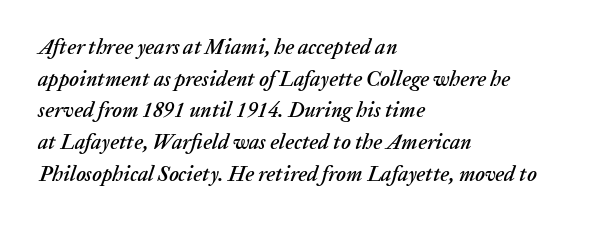
If you drew a ruler down the left edge, every line would touch it. Tracking value appears to be zero — textbook default spacing. Underline: absent. Baseline-to-baseline distance is the conventional proportion of letter height.
